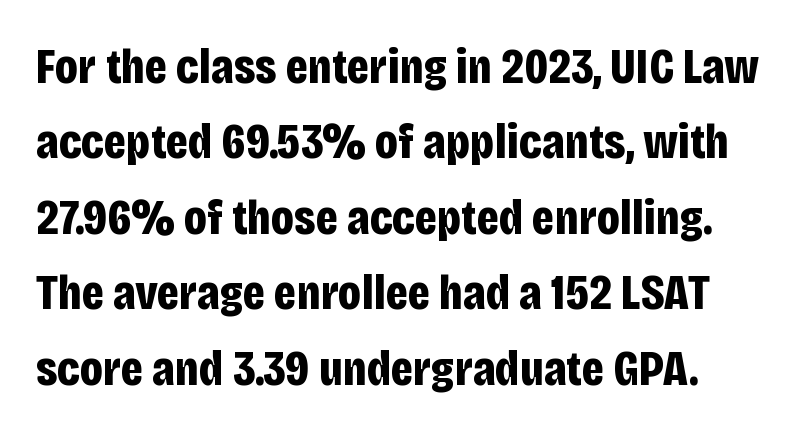
{"serif": "no", "italic": "no", "bold": "yes", "weight": "bold", "width": "condensed", "stroke_contrast": "low", "x_height": "large", "monospaced": "no", "underline": "no", "align": "left", "line_spacing": "normal", "line_spacing_ratio": 1.51, "letter_spacing": "normal", "letter_spacing_em": 0.0, "glyph_px": 50}
